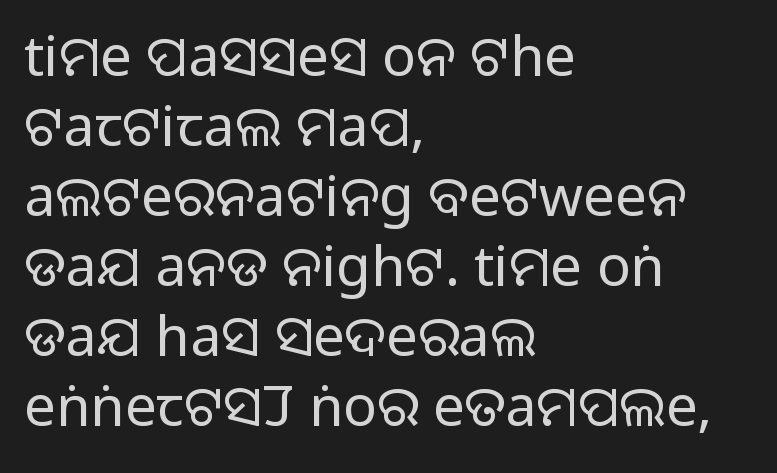
A clean baseline with only descenders dipping below it. To sum up the face: it is a sans, with no serifs. In terms of letterspacing, this is plain default setting. The type sits square on the baseline with zero lean. These lines are rendered in a variable-pitch font.
